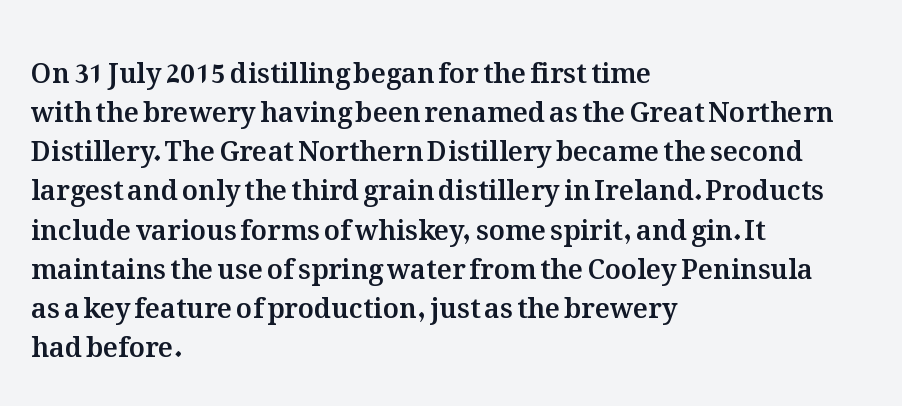
{"italic": "no", "underline": "no", "align": "left", "line_spacing": "normal", "line_spacing_ratio": 1.45, "letter_spacing": "normal", "letter_spacing_em": 0.0, "glyph_px": 27}
